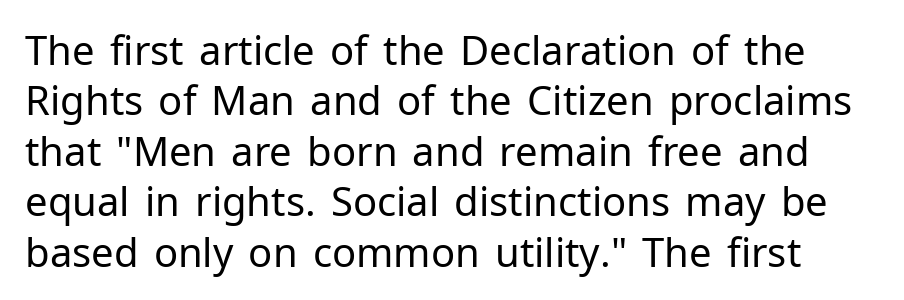
The lines sit at an ordinary, default distance from one another. Unbolded letterforms with no extra heft. The foot of each line stays bare and open. Compared with typical body copy, the letter spacing here is the same. Nope, no serifs anywhere on these letters. Designer's note — italics off, roman on.
